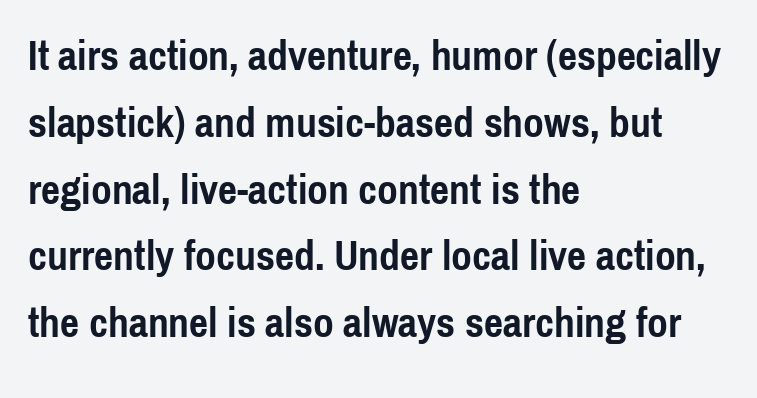
{"serif": "no", "italic": "no", "bold": "yes", "weight": "semibold", "width": "condensed", "x_height": "medium", "monospaced": "no", "underline": "no", "align": "left", "line_spacing": "normal", "line_spacing_ratio": 1.59, "letter_spacing": "normal", "letter_spacing_em": 0.0, "glyph_px": 42}
